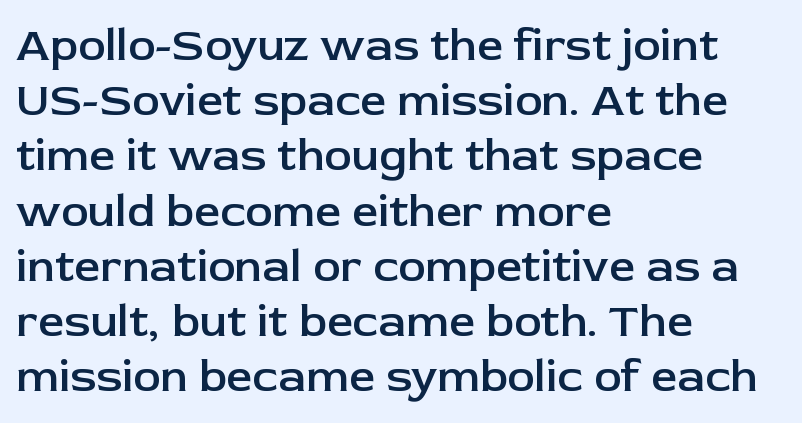
The image shows 46 px semibold sans-serif type, upright; set left-aligned, line spacing 1.2x, normal letter spacing, not underlined; low stroke contrast and a medium x-height.
